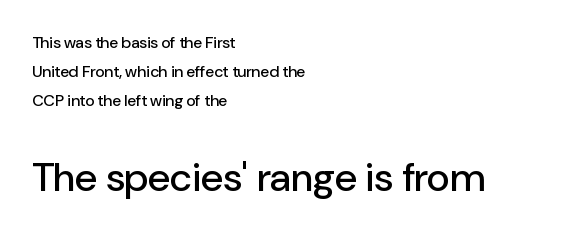
Q: Is the text italic (slanted)? A: No, it is upright.
Q: Is the typeface a serif or a sans-serif typeface? A: Sans-serif.
Q: Is the text underlined? A: No.
Q: How is the paragraph aligned? A: Left-aligned.
Q: Is the spacing between letters normal or unusually wide? A: Normal.
Q: Which block of text is set in a larger size, the first (top) or the second (bottom)? A: The second (bottom) one.
Q: Width (condensed, normal, or wide)? A: Normal.
Q: Stroke contrast? A: Low.
Q: x-height? A: Medium.
Q: Monospaced? A: No.
